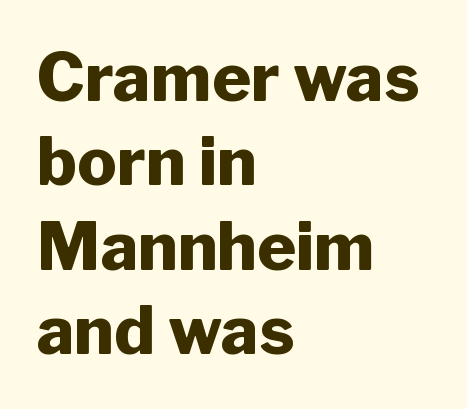
Stroke thickness is high; the sample reads as a true bold. Observe the absence of serifs on each vertical stroke in this sample. The zone under the glyphs is completely vacant. Here the designer chose a conventional face with non-uniform glyph widths.
